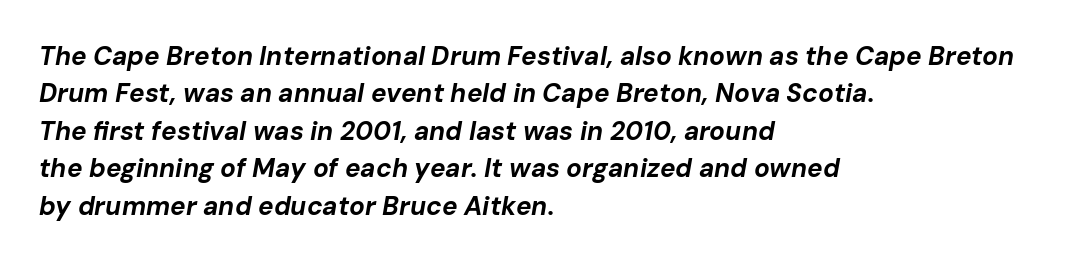
{"italic": "yes", "lean": "right", "slant_degrees": 10, "bold": "yes", "underline": "no", "align": "left", "line_spacing": "normal", "line_spacing_ratio": 1.44, "letter_spacing": "normal", "letter_spacing_em": 0.0, "glyph_px": 26}
